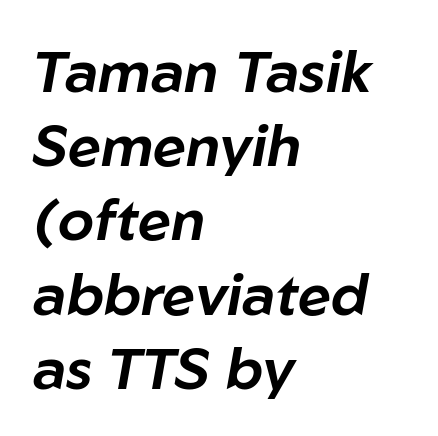
The image shows 58 px text type, italic (leaning right); set left-aligned, normal line spacing (1.28x), normal letter spacing, not underlined; low stroke contrast and a medium x-height.
